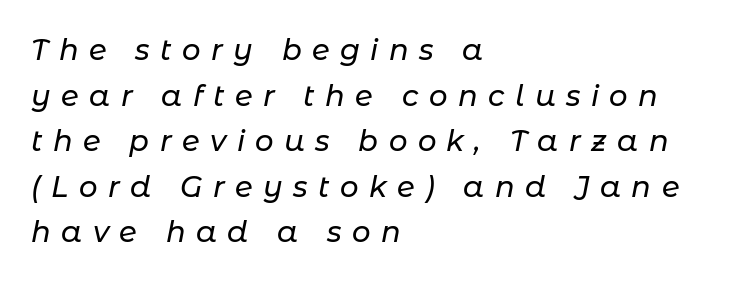
The setting favours the left margin, as ordinary paragraphs usually do. Short note: letters widely spaced. Leading matches the norm, producing a regular column. Quick note: italic.
